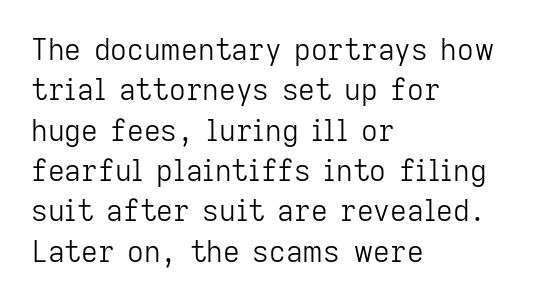
The image shows 29 px light sans-serif type, upright; set left-aligned, normal line spacing (1.39x), normal letter spacing, not underlined; low stroke contrast and a medium x-height.
